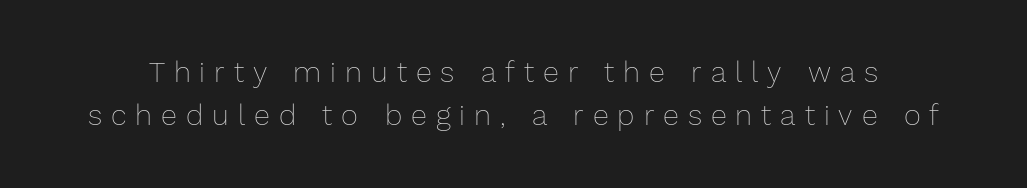
Does the lettering tilt? It doesn't — this is upright. Students, observe: this is what conventionally led text looks like. Is the type heavy? It reads as light-to-regular instead. Is this a fixed-width face? No — the glyphs have proportional, varying widths. The space directly below the letters is spotless.
